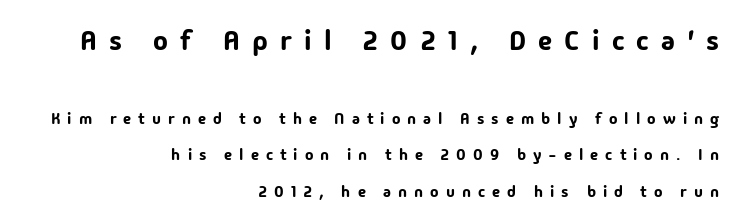
Each line ends at the same right margin while the left side varies. A typesetter would call this proportional, since set widths differ per character. A clean baseline with only descenders dipping below it. Words appear elongated and porous because spacing is wide.
